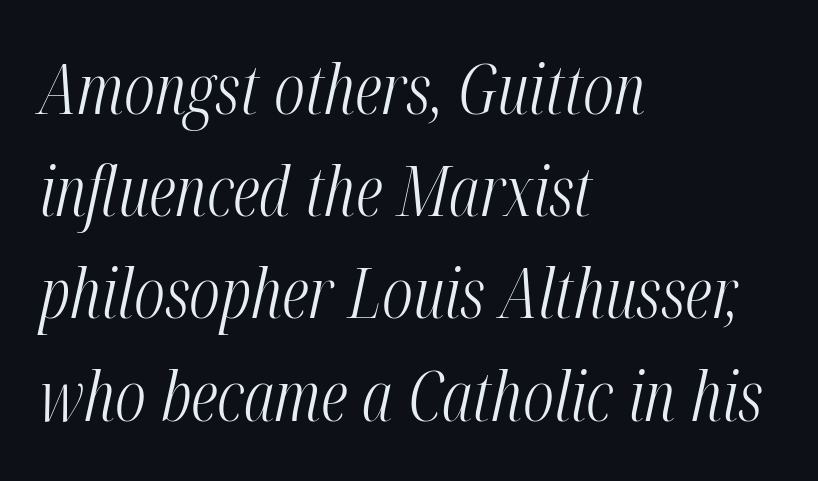
Q: Is the text bold? A: No.
Q: Is the text italic (slanted)? A: Yes, it leans right by about 12 degrees.
Q: Is the text underlined? A: No.
Q: How is the paragraph aligned? A: Left-aligned.
Q: Is the spacing between letters normal or unusually wide? A: Normal.
Q: Is the spacing between lines tight, normal or loose? A: Normal.
Q: Width (condensed, normal, or wide)? A: Condensed.
Q: Stroke contrast? A: Medium.
Q: x-height? A: Medium.
Q: Monospaced? A: No.
